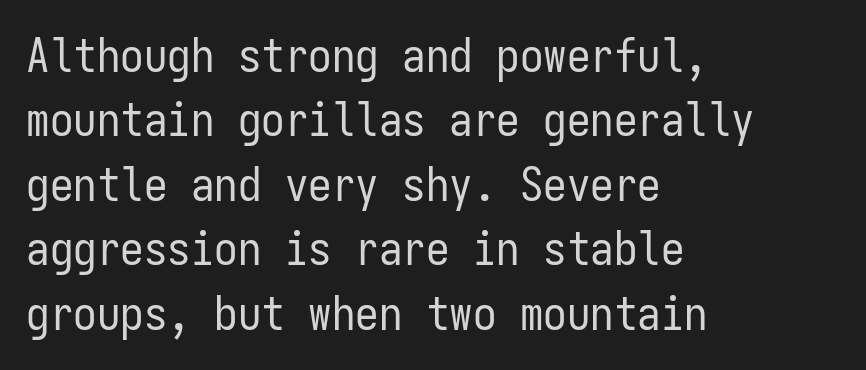
{"serif": "no", "italic": "no", "bold": "no", "weight": "regular", "width": "condensed", "stroke_contrast": "low", "x_height": "medium", "monospaced": "yes", "underline": "no", "align": "left", "line_spacing": "normal", "line_spacing_ratio": 1.37, "letter_spacing": "normal", "letter_spacing_em": 0.0, "glyph_px": 47}
